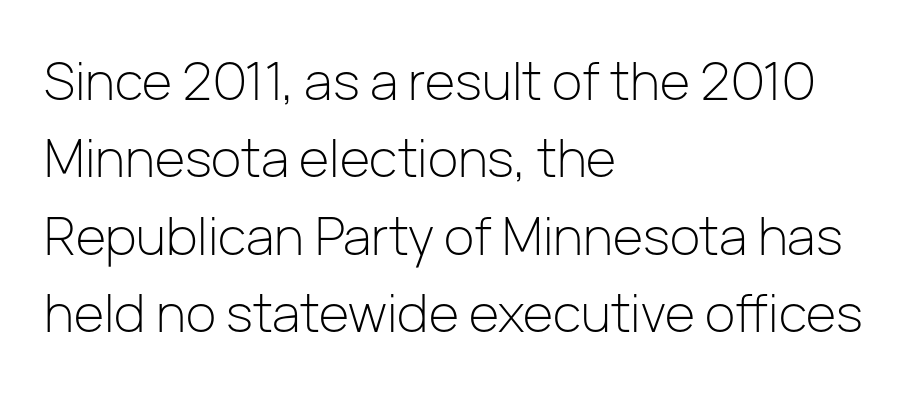
{"serif": "no", "italic": "no", "bold": "no", "weight": "light", "width": "normal", "stroke_contrast": "low", "x_height": "medium", "monospaced": "no", "underline": "no", "align": "left", "line_spacing": "normal", "line_spacing_ratio": 1.49, "letter_spacing": "normal", "letter_spacing_em": 0.0, "glyph_px": 52}
